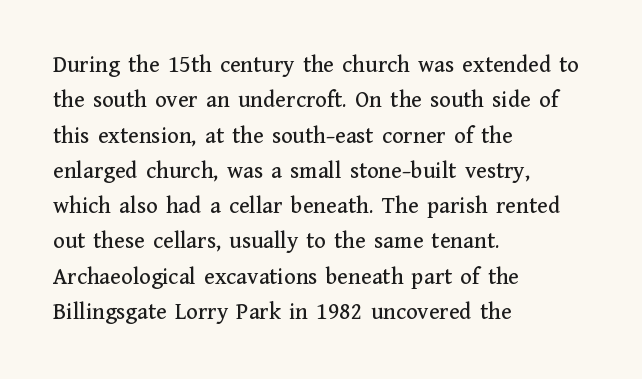
{"italic": "no", "underline": "no", "align": "left", "line_spacing": "normal", "line_spacing_ratio": 1.47, "letter_spacing": "normal", "letter_spacing_em": 0.0, "glyph_px": 24}
